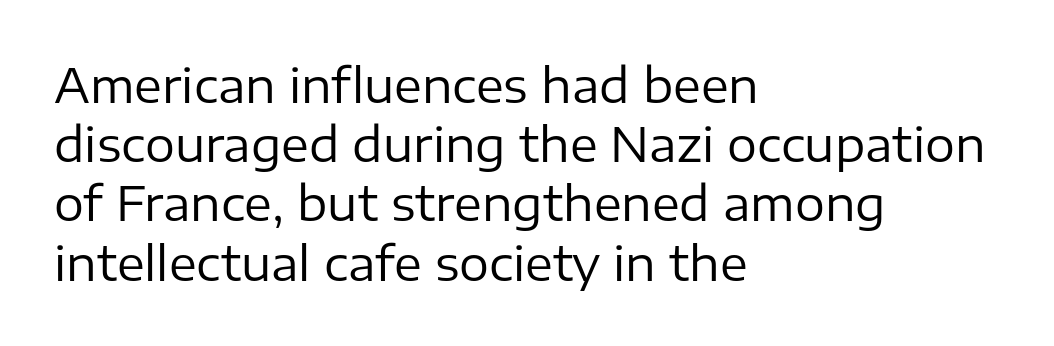
Standard letterfit; no display-style spreading of the glyphs. Type style note: lacks serifs. A quiet, ordinary-to-light weight characterises the typeface. The letters advance in unequal steps, a hallmark of proportional type. Beneath every word, the page is bare.
